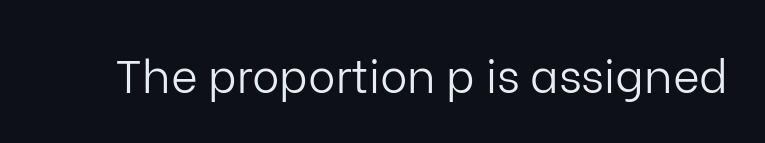
Q: Is the text bold? A: No.
Q: Is the text italic (slanted)? A: No, it is upright.
Q: Is the typeface a serif or a sans-serif typeface? A: Sans-serif.
Q: Is the text underlined? A: No.
Q: Is the spacing between letters normal or unusually wide? A: Normal.
Q: Width (condensed, normal, or wide)? A: Normal.
Q: Stroke contrast? A: Low.
Q: x-height? A: Medium.
Q: Monospaced? A: No.
